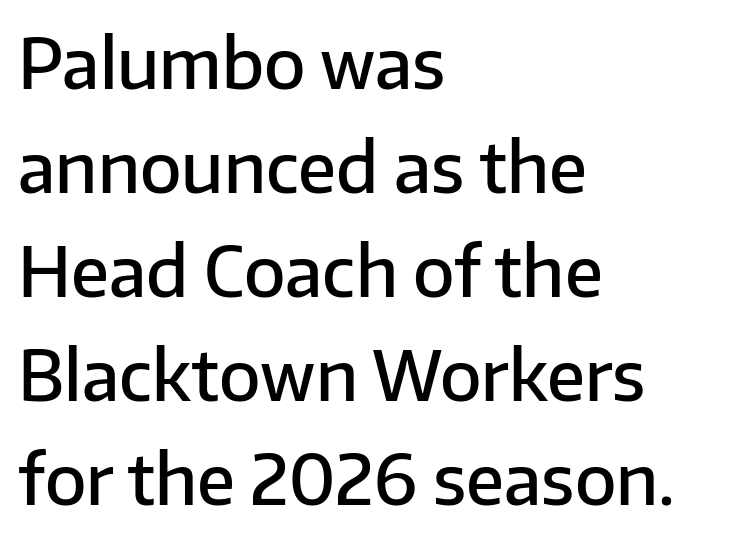
{"serif": "no", "italic": "no", "bold": "semi", "weight": "semibold", "width": "normal", "stroke_contrast": "low", "x_height": "medium", "monospaced": "no", "underline": "no", "align": "left", "line_spacing": "normal", "line_spacing_ratio": 1.53, "letter_spacing": "normal", "letter_spacing_em": 0.0, "glyph_px": 68}
